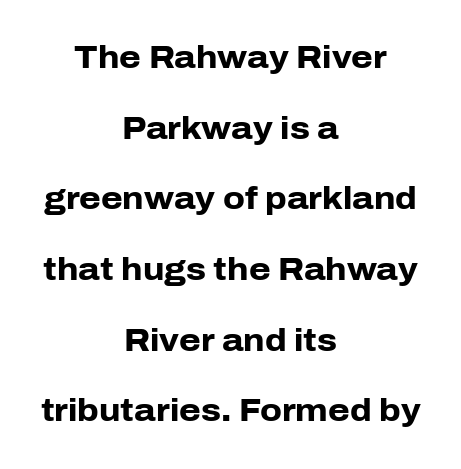
Q: Is the text bold? A: Yes.
Q: Is the text italic (slanted)? A: No, it is upright.
Q: Is the typeface a serif or a sans-serif typeface? A: Sans-serif.
Q: Is the text underlined? A: No.
Q: How is the paragraph aligned? A: Centered.
Q: Is the spacing between letters normal or unusually wide? A: Normal.
Q: Is the spacing between lines tight, normal or loose? A: Loose.
Q: Width (condensed, normal, or wide)? A: Normal.
Q: Stroke contrast? A: Low.
Q: x-height? A: Medium.
Q: Monospaced? A: No.
